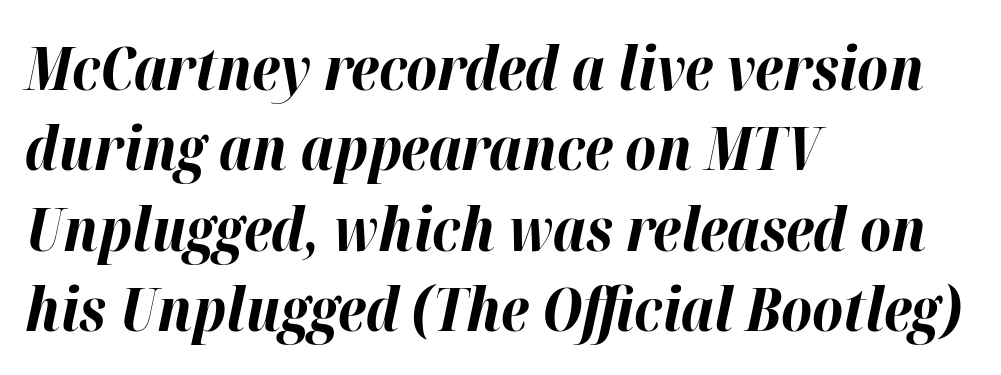
Q: Is the text bold? A: Yes.
Q: Is the text italic (slanted)? A: Yes, it leans right by about 12 degrees.
Q: Is the text underlined? A: No.
Q: How is the paragraph aligned? A: Left-aligned.
Q: Is the spacing between letters normal or unusually wide? A: Normal.
Q: Is the spacing between lines tight, normal or loose? A: Normal.
Q: Width (condensed, normal, or wide)? A: Normal.
Q: Stroke contrast? A: High.
Q: x-height? A: Medium.
Q: Monospaced? A: No.
